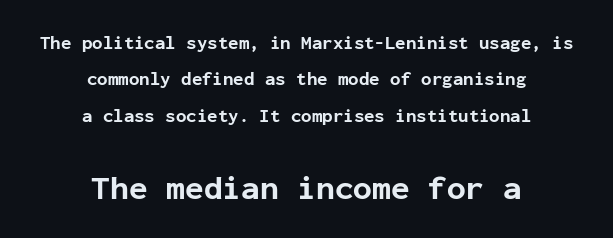
The image shows 34 px bold sans-serif type, upright, monospaced; set centered, loose line spacing (1.92x), normal letter spacing, not underlined; the second (bottom) block is 1.79x larger; low stroke contrast and a medium x-height.
